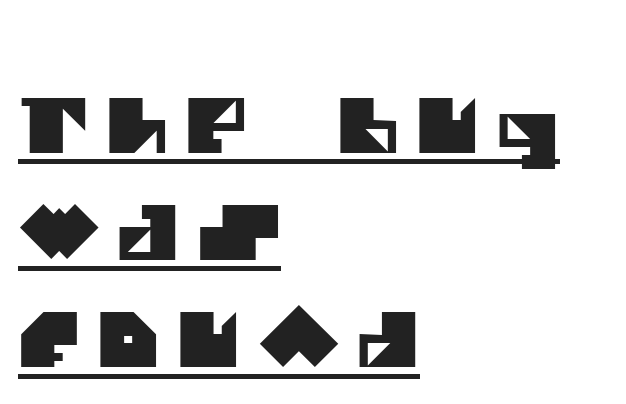
The lines sit at an ordinary, default distance from one another. Underline: present. The ragged edge is on the right, which tells us the setting is flush left. The tracking reads as deliberately expanded to a designer's eye. The passage shown is typed in a proportional face where columns would drift. Serifs: no, the terminals of the letterforms are clean.
